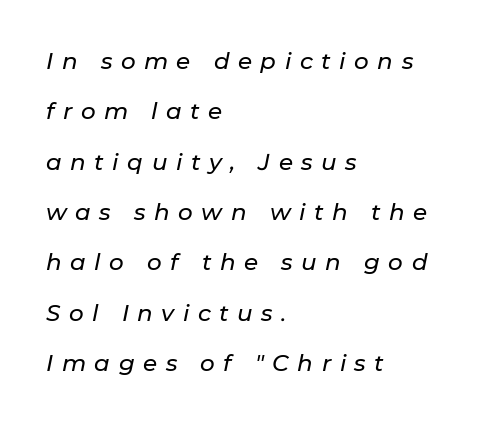
The image shows 23 px text type, italic (leaning right); set left-aligned, loose line spacing (2.19x), unusually wide letter spacing (+0.37 em), not underlined.
